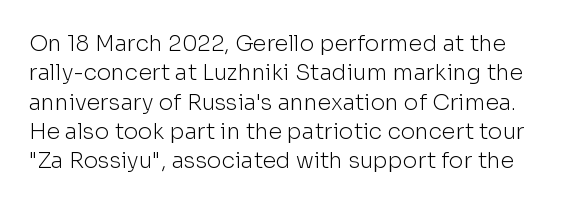
The image shows 22 px text type, upright; set normal line spacing (1.33x), normal letter spacing, not underlined.
